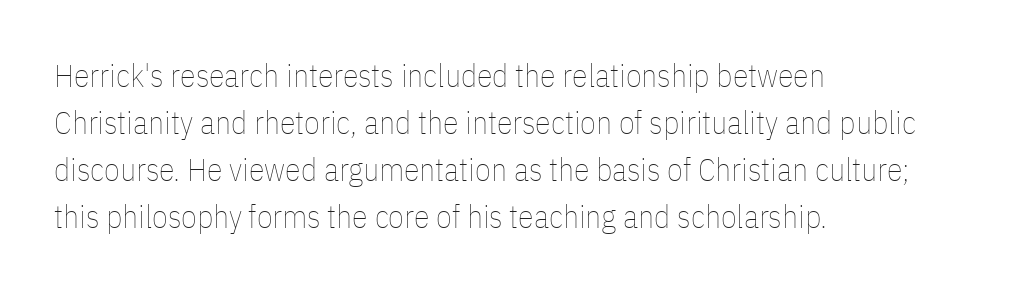
You could not count columns in this text — the font is proportionally spaced. Descender tails drop into unmarked territory. Is this a heavy cut? Hardly; it is regular or lighter. The face used here is rendered with its standard letterfit. Unlike italic type, these characters show no tilt at all.
